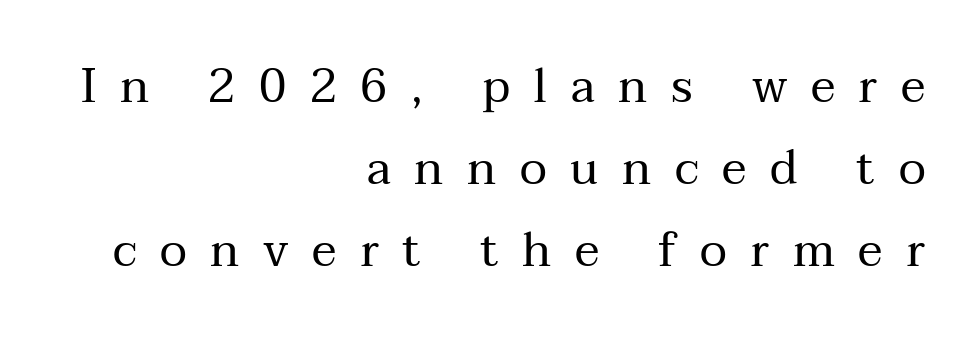
Q: Is the text bold? A: No.
Q: Is the text italic (slanted)? A: No, it is upright.
Q: Is the typeface a serif or a sans-serif typeface? A: Serif.
Q: Is the text underlined? A: No.
Q: How is the paragraph aligned? A: Right-aligned.
Q: Is the spacing between letters normal or unusually wide? A: Unusually wide.
Q: Width (condensed, normal, or wide)? A: Normal.
Q: Stroke contrast? A: Medium.
Q: x-height? A: Medium.
Q: Monospaced? A: No.
